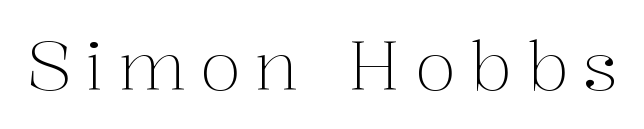
{"serif": "yes", "italic": "no", "bold": "no", "weight": "light", "width": "normal", "stroke_contrast": "medium", "x_height": "medium", "monospaced": "no", "underline": "no", "letter_spacing": "wide", "letter_spacing_em": 0.2, "glyph_px": 68}
